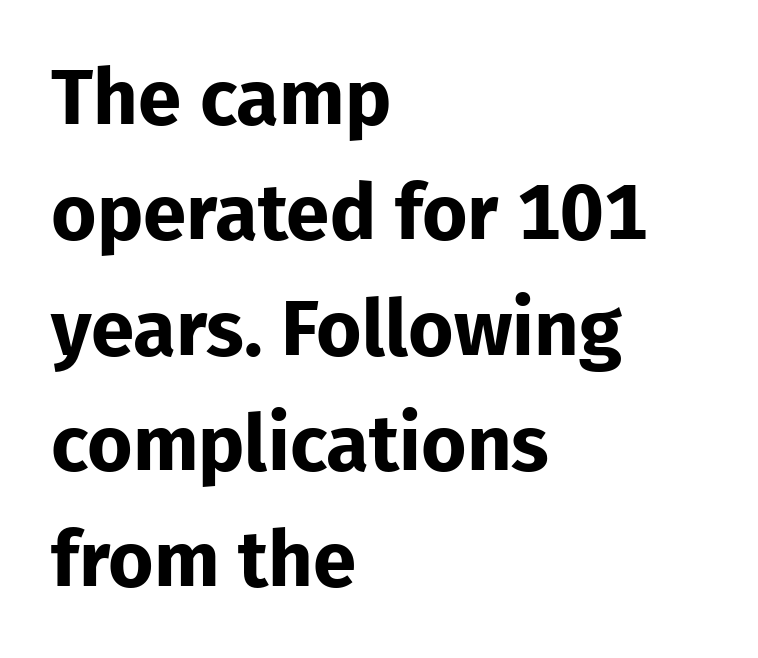
Q: Is the text bold? A: Yes.
Q: Is the text italic (slanted)? A: No, it is upright.
Q: Is the typeface a serif or a sans-serif typeface? A: Sans-serif.
Q: Is the text underlined? A: No.
Q: How is the paragraph aligned? A: Left-aligned.
Q: Is the spacing between letters normal or unusually wide? A: Normal.
Q: Is the spacing between lines tight, normal or loose? A: Normal.
Q: Width (condensed, normal, or wide)? A: Normal.
Q: Stroke contrast? A: Low.
Q: x-height? A: Medium.
Q: Monospaced? A: No.
